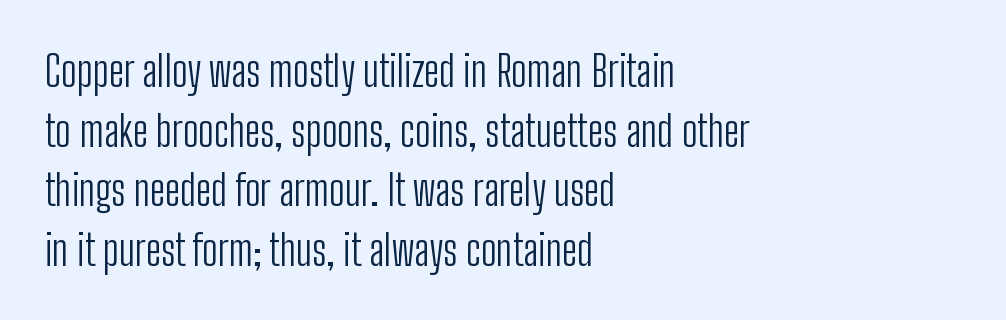
The image shows 42 px light, condensed sans-serif type, upright; set left-aligned, normal line spacing (1.42x), normal letter spacing, not underlined; low stroke contrast and a medium x-height.
